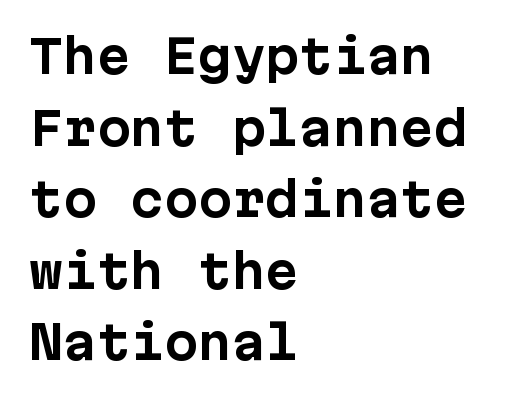
Q: Is the text bold? A: Yes.
Q: Is the text italic (slanted)? A: No, it is upright.
Q: Is the typeface a serif or a sans-serif typeface? A: Sans-serif.
Q: Is the text underlined? A: No.
Q: How is the paragraph aligned? A: Left-aligned.
Q: Is the spacing between letters normal or unusually wide? A: Normal.
Q: Is the spacing between lines tight, normal or loose? A: Normal.
Q: Width (condensed, normal, or wide)? A: Normal.
Q: Stroke contrast? A: Low.
Q: x-height? A: Medium.
